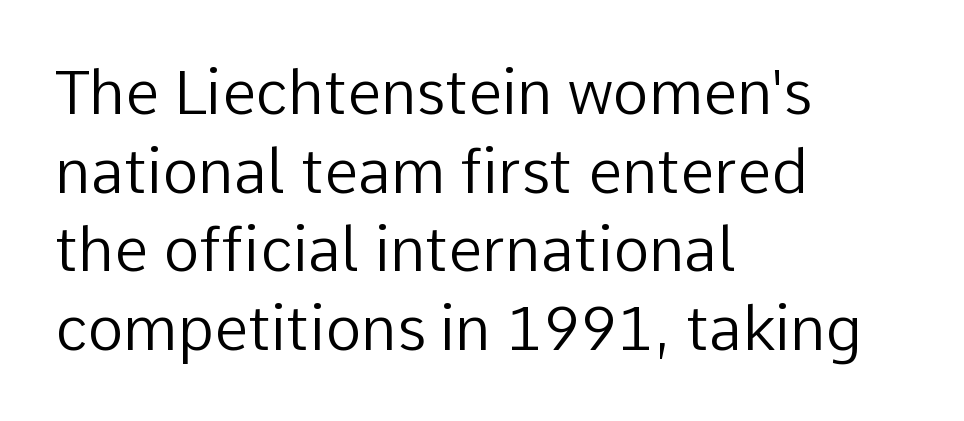
The lines sit at an ordinary, default distance from one another. This is not heavy type; no bold has been used. Regarding serifs, this sample does without them. Left-aligned paragraph, ragged on the right. This rendering features lettering with no underline.
